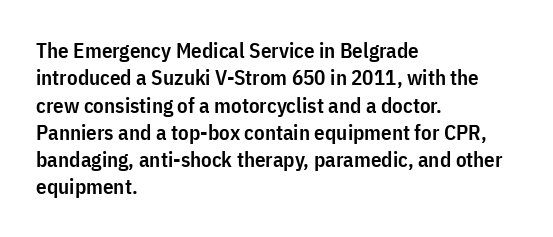
{"italic": "no", "bold": "semi", "underline": "no", "align": "left", "line_spacing": "normal", "line_spacing_ratio": 1.3, "letter_spacing": "normal", "letter_spacing_em": 0.0, "glyph_px": 21}
